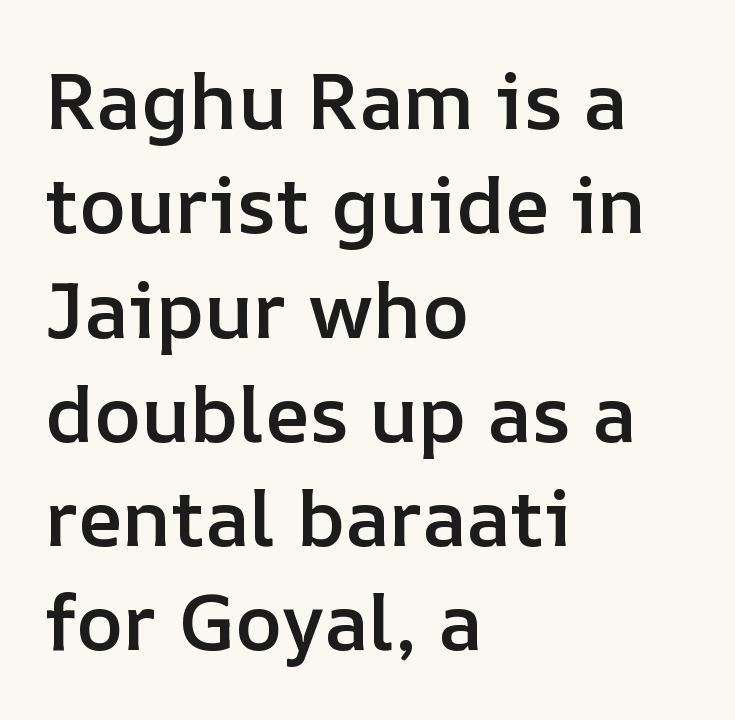
Q: Is the text bold? A: Semi-bold.
Q: Is the text italic (slanted)? A: No, it is upright.
Q: Is the text underlined? A: No.
Q: How is the paragraph aligned? A: Left-aligned.
Q: Is the spacing between letters normal or unusually wide? A: Normal.
Q: Is the spacing between lines tight, normal or loose? A: Normal.
Q: Width (condensed, normal, or wide)? A: Normal.
Q: Stroke contrast? A: Low.
Q: x-height? A: Medium.
Q: Monospaced? A: No.
